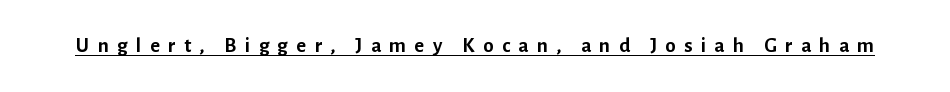
Q: Is the text bold? A: Yes.
Q: Is the text italic (slanted)? A: No, it is upright.
Q: Is the text underlined? A: Yes.
Q: Is the spacing between letters normal or unusually wide? A: Unusually wide.
